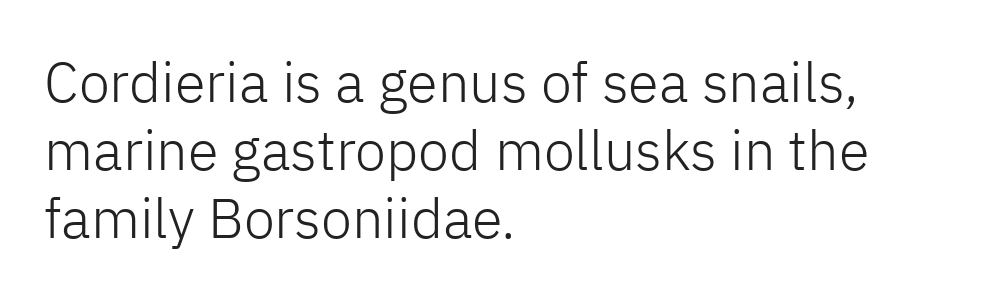
Q: Is the text bold? A: No.
Q: Is the text italic (slanted)? A: No, it is upright.
Q: Is the typeface a serif or a sans-serif typeface? A: Sans-serif.
Q: Is the text underlined? A: No.
Q: How is the paragraph aligned? A: Left-aligned.
Q: Is the spacing between letters normal or unusually wide? A: Normal.
Q: Width (condensed, normal, or wide)? A: Normal.
Q: Stroke contrast? A: Low.
Q: x-height? A: Medium.
Q: Monospaced? A: No.
